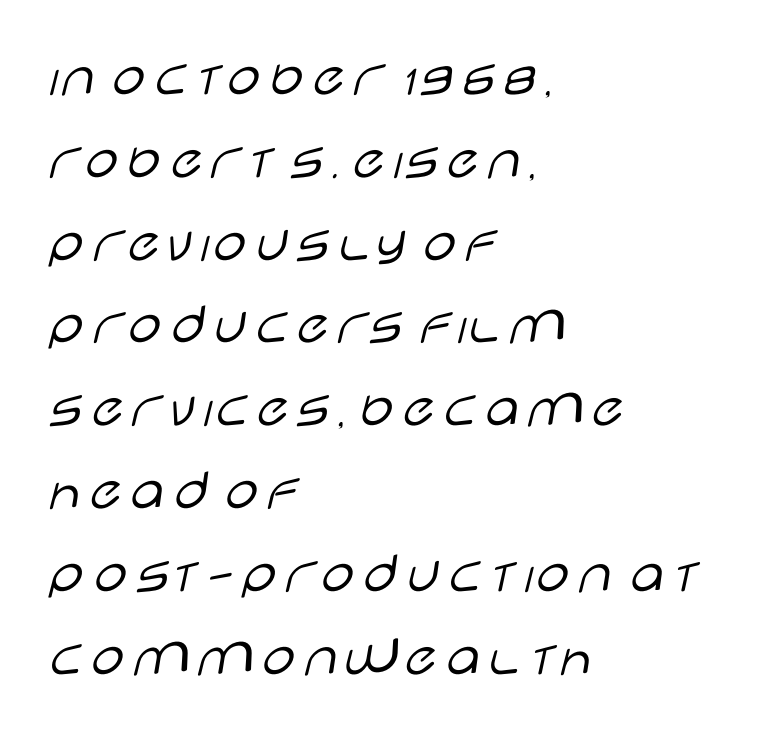
Beneath every word, the page is bare. Compared with typical paragraphs, the rows here are spaced about the same. Think of a printed novel: that variable character pitch is what you see here. Is the block centered? No — it sits flush against the left margin.
